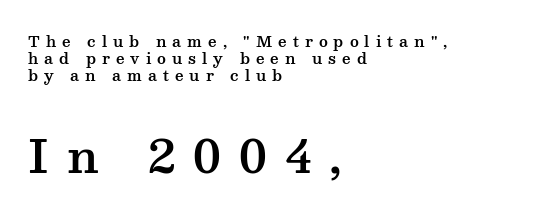
Q: Is the text italic (slanted)? A: No, it is upright.
Q: Is the typeface a serif or a sans-serif typeface? A: Serif.
Q: Is the text underlined? A: No.
Q: How is the paragraph aligned? A: Left-aligned.
Q: Is the spacing between letters normal or unusually wide? A: Unusually wide.
Q: Is the spacing between lines tight, normal or loose? A: Tight.
Q: Which block of text is set in a larger size, the first (top) or the second (bottom)? A: The second (bottom) one.
Q: Width (condensed, normal, or wide)? A: Wide.
Q: Stroke contrast? A: Medium.
Q: x-height? A: Medium.
Q: Monospaced? A: No.
